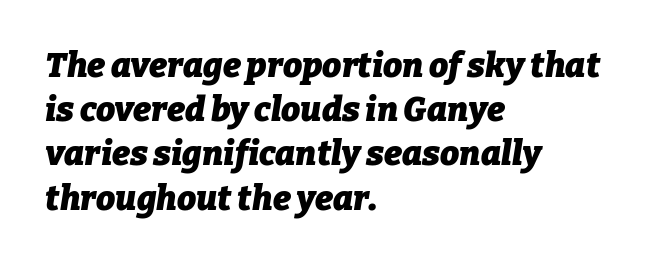
{"italic": "yes", "lean": "right", "slant_degrees": 9, "bold": "yes", "weight": "heavy", "width": "normal", "stroke_contrast": "low", "x_height": "medium", "monospaced": "no", "underline": "no", "align": "left", "line_spacing": "normal", "line_spacing_ratio": 1.3, "letter_spacing": "normal", "letter_spacing_em": 0.0, "glyph_px": 34}
